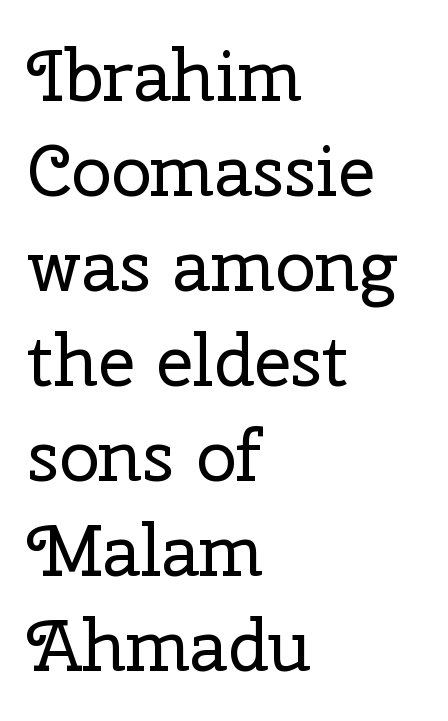
Q: Is the text bold? A: No.
Q: Is the text italic (slanted)? A: No, it is upright.
Q: Is the typeface a serif or a sans-serif typeface? A: Serif.
Q: Is the text underlined? A: No.
Q: How is the paragraph aligned? A: Left-aligned.
Q: Is the spacing between letters normal or unusually wide? A: Normal.
Q: Is the spacing between lines tight, normal or loose? A: Normal.
Q: Width (condensed, normal, or wide)? A: Normal.
Q: Stroke contrast? A: Low.
Q: x-height? A: Medium.
Q: Monospaced? A: No.
